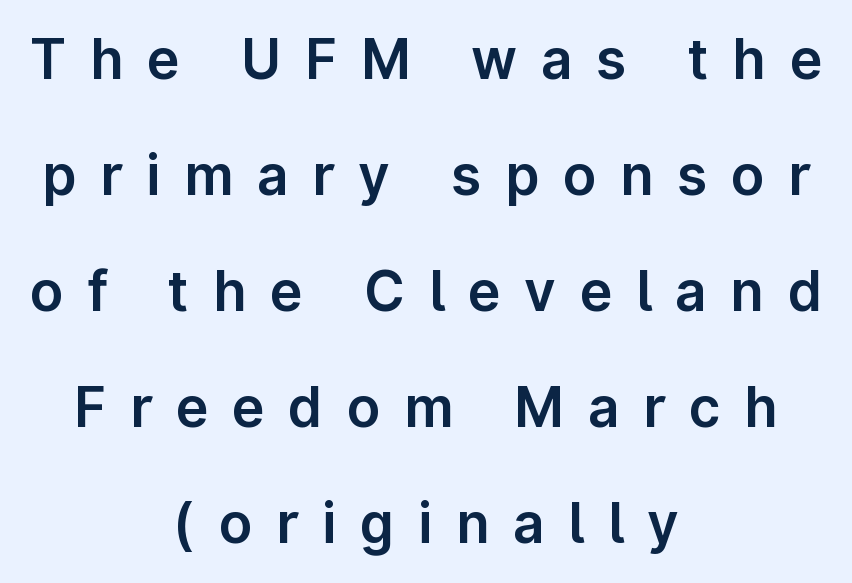
{"serif": "no", "italic": "no", "width": "normal", "stroke_contrast": "low", "x_height": "medium", "monospaced": "no", "underline": "no", "align": "center", "line_spacing": "loose", "line_spacing_ratio": 2.11, "letter_spacing": "wide", "letter_spacing_em": 0.43, "glyph_px": 55}
